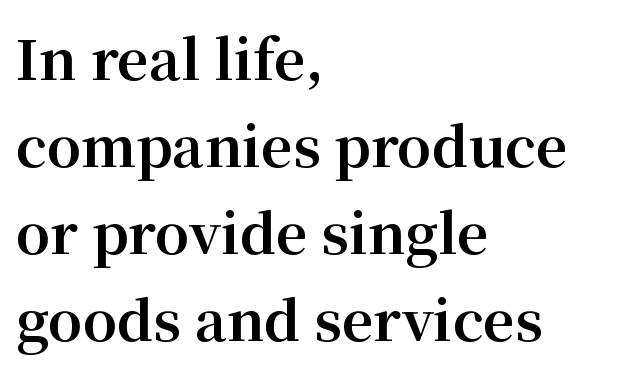
The image shows 55 px bold serif type, upright; set left-aligned, normal line spacing (1.58x), normal letter spacing, not underlined; medium stroke contrast and a medium x-height.
